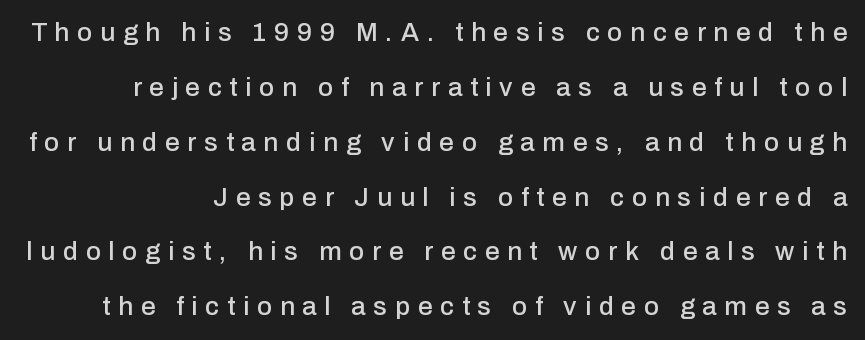
{"italic": "no", "underline": "no", "align": "right", "line_spacing": "loose", "line_spacing_ratio": 2.11, "letter_spacing": "wide", "letter_spacing_em": 0.3, "glyph_px": 26}
